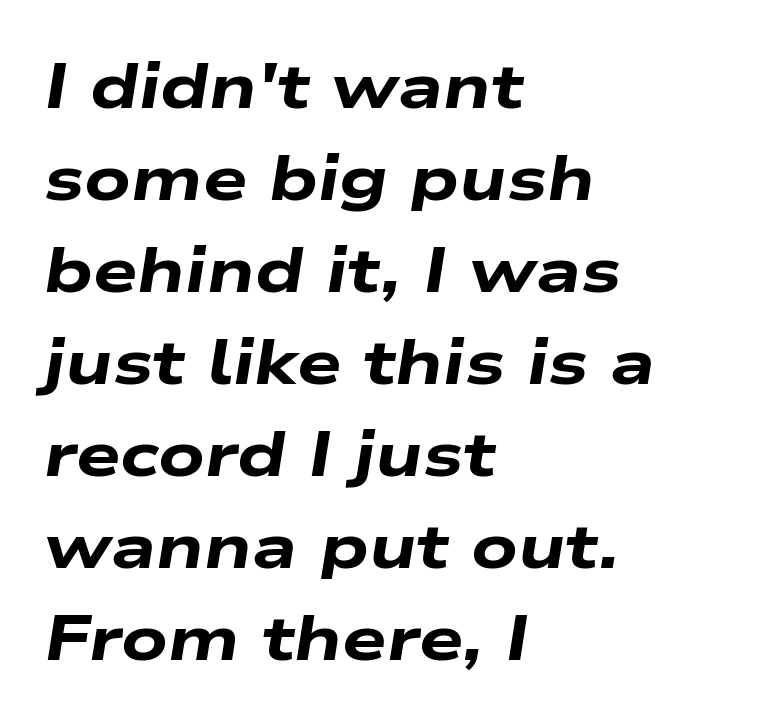
{"italic": "yes", "lean": "right", "slant_degrees": 9, "bold": "yes", "weight": "heavy", "width": "wide", "stroke_contrast": "low", "x_height": "medium", "monospaced": "no", "underline": "no", "align": "left", "line_spacing": "normal", "line_spacing_ratio": 1.46, "letter_spacing": "normal", "letter_spacing_em": 0.0, "glyph_px": 63}
